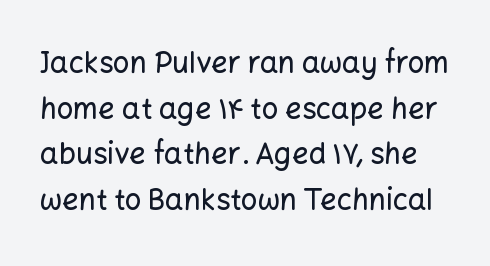
Q: Is the text italic (slanted)? A: No, it is upright.
Q: Is the typeface a serif or a sans-serif typeface? A: Sans-serif.
Q: Is the text underlined? A: No.
Q: Is the spacing between letters normal or unusually wide? A: Normal.
Q: Is the spacing between lines tight, normal or loose? A: Normal.
Q: Width (condensed, normal, or wide)? A: Normal.
Q: Stroke contrast? A: Low.
Q: x-height? A: Medium.
Q: Monospaced? A: No.
